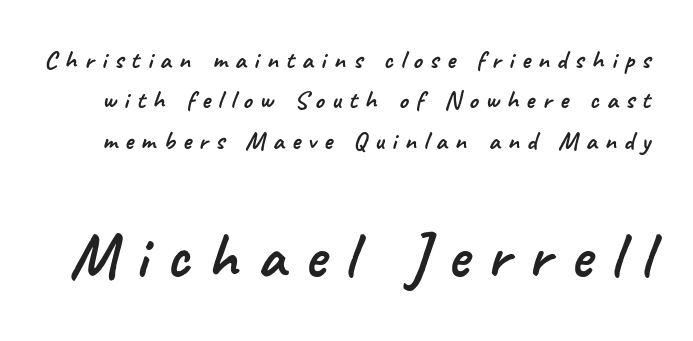
{"serif": "no", "width": "normal", "stroke_contrast": "low", "x_height": "small", "monospaced": "no", "underline": "no", "line_spacing": "normal", "line_spacing_ratio": 1.55, "letter_spacing": "wide", "letter_spacing_em": 0.29, "larger_block": "second", "size_ratio": 2.46, "glyph_px": 64}
